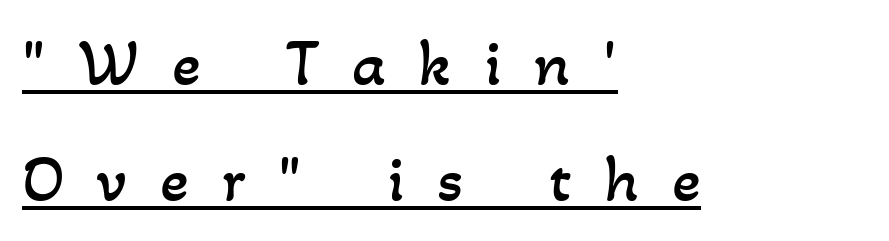
The image shows 67 px regular-weight type; set left-aligned, line spacing 1.73x, unusually wide letter spacing (+0.49 em), underlined; low stroke contrast and a small x-height.
